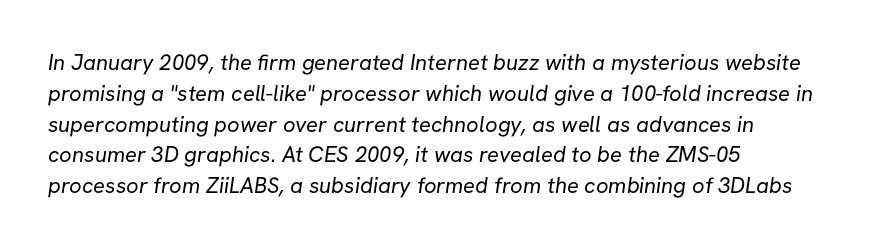
{"bold": "no", "underline": "no", "align": "left", "line_spacing": "normal", "line_spacing_ratio": 1.4, "letter_spacing": "normal", "letter_spacing_em": 0.0, "glyph_px": 22}
